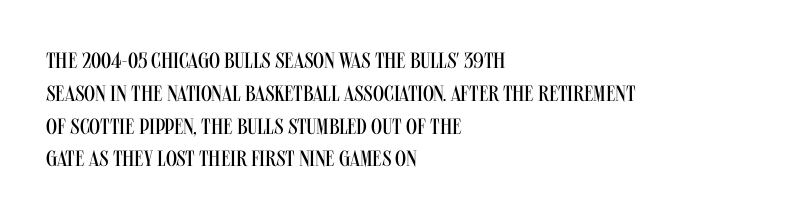
The image shows 22 px text type, upright; set left-aligned, normal line spacing (1.49x), normal letter spacing, not underlined.
